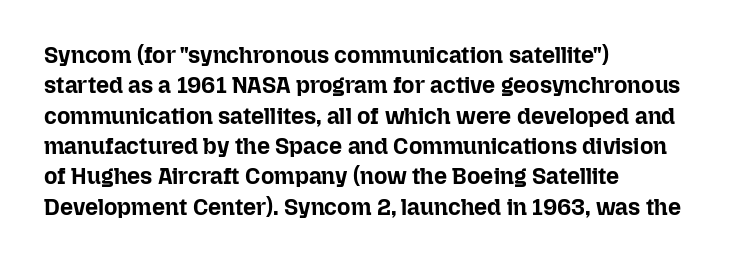
Q: Is the text bold? A: Yes.
Q: Is the text italic (slanted)? A: No, it is upright.
Q: Is the text underlined? A: No.
Q: How is the paragraph aligned? A: Left-aligned.
Q: Is the spacing between letters normal or unusually wide? A: Normal.
Q: Is the spacing between lines tight, normal or loose? A: Normal.
